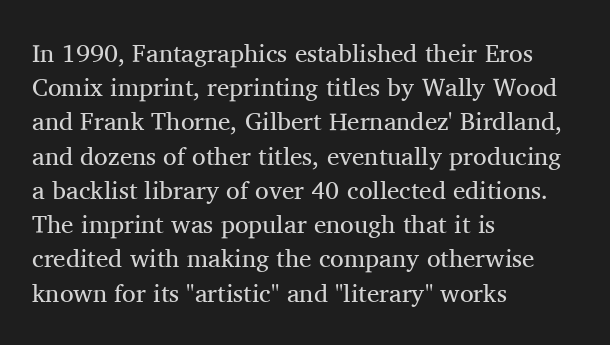
The image shows 25 px text type, upright; set left-aligned, normal line spacing (1.37x), normal letter spacing, not underlined.
